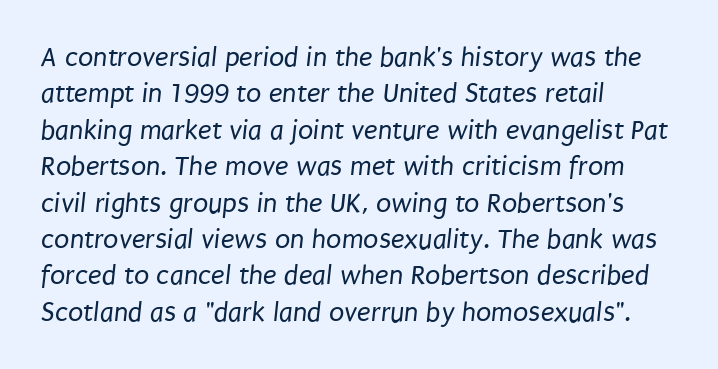
Q: Is the text bold? A: No.
Q: Is the typeface a serif or a sans-serif typeface? A: Sans-serif.
Q: Is the text underlined? A: No.
Q: How is the paragraph aligned? A: Left-aligned.
Q: Is the spacing between letters normal or unusually wide? A: Normal.
Q: Is the spacing between lines tight, normal or loose? A: Normal.
Q: Width (condensed, normal, or wide)? A: Condensed.
Q: Stroke contrast? A: Low.
Q: x-height? A: Large.
Q: Monospaced? A: No.
